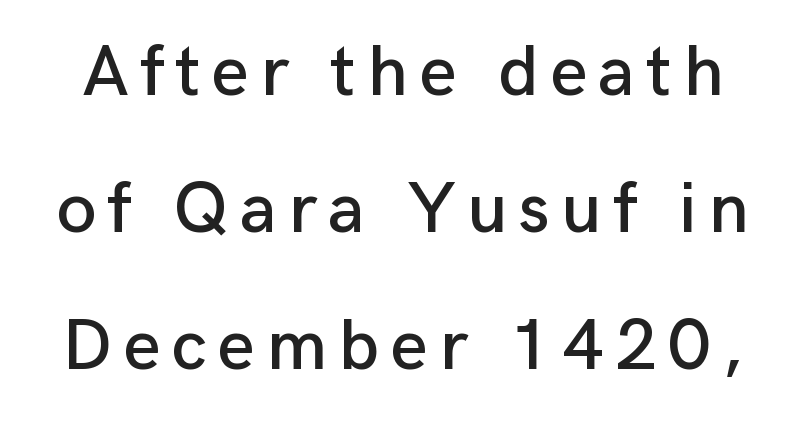
{"serif": "no", "italic": "no", "width": "normal", "stroke_contrast": "low", "x_height": "medium", "monospaced": "no", "underline": "no", "line_spacing_ratio": 1.88, "glyph_px": 73}
